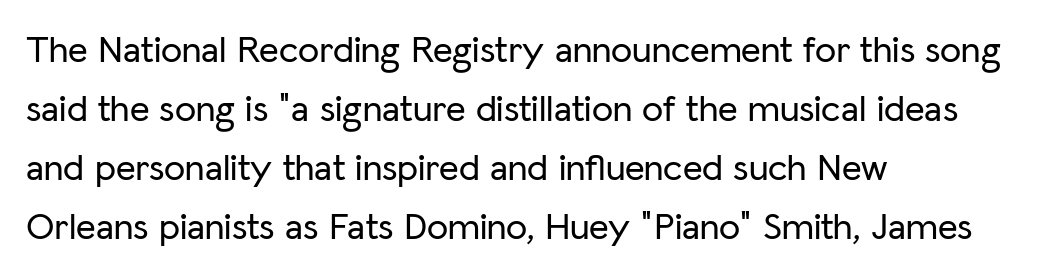
Q: Is the text italic (slanted)? A: No, it is upright.
Q: Is the typeface a serif or a sans-serif typeface? A: Sans-serif.
Q: Is the text underlined? A: No.
Q: How is the paragraph aligned? A: Left-aligned.
Q: Is the spacing between letters normal or unusually wide? A: Normal.
Q: Is the spacing between lines tight, normal or loose? A: Normal.
Q: Width (condensed, normal, or wide)? A: Normal.
Q: Stroke contrast? A: Low.
Q: x-height? A: Medium.
Q: Monospaced? A: No.
